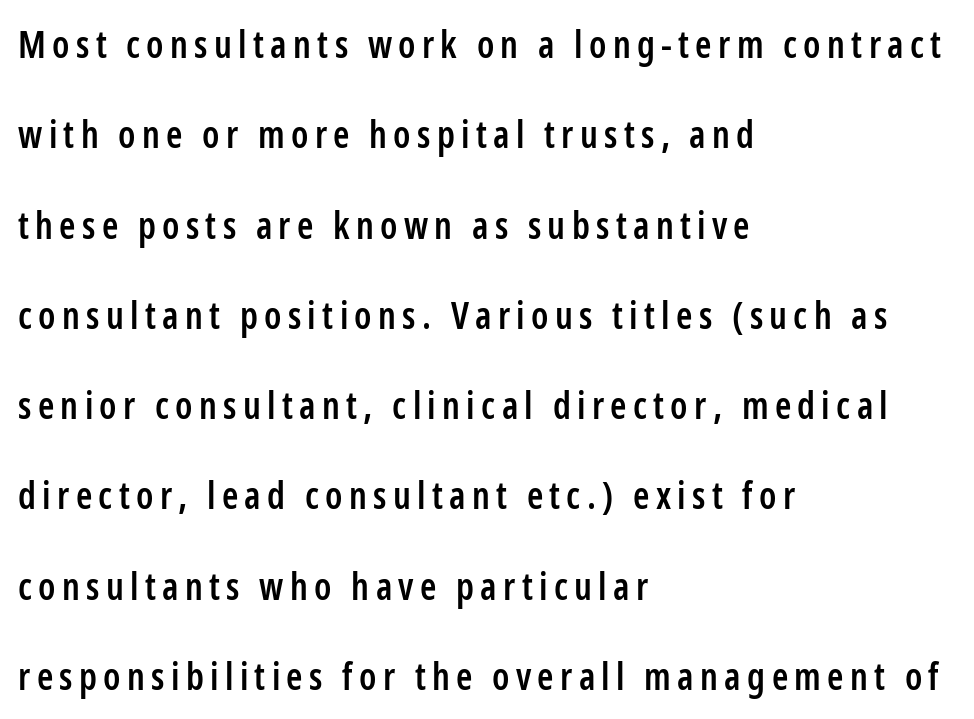
Q: Is the text bold? A: Semi-bold.
Q: Is the text italic (slanted)? A: No, it is upright.
Q: Is the typeface a serif or a sans-serif typeface? A: Sans-serif.
Q: Is the text underlined? A: No.
Q: How is the paragraph aligned? A: Left-aligned.
Q: Is the spacing between lines tight, normal or loose? A: Loose.
Q: Width (condensed, normal, or wide)? A: Condensed.
Q: Stroke contrast? A: Low.
Q: x-height? A: Medium.
Q: Monospaced? A: No.
